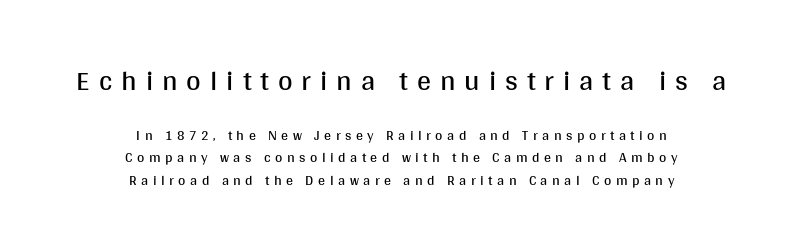
{"serif": "no", "italic": "no", "bold": "no", "weight": "regular", "width": "normal", "stroke_contrast": "medium", "x_height": "large", "monospaced": "no", "underline": "no", "align": "center", "line_spacing": "normal", "line_spacing_ratio": 1.62, "letter_spacing": "wide", "letter_spacing_em": 0.32, "larger_block": "first", "size_ratio": 2.0, "glyph_px": 28}
